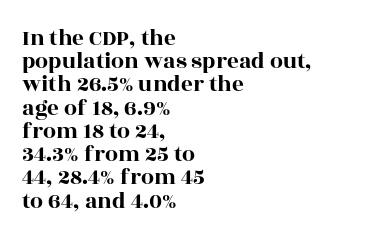
{"italic": "no", "underline": "no", "align": "left", "line_spacing": "tight", "line_spacing_ratio": 1.01, "letter_spacing": "normal", "letter_spacing_em": 0.0, "glyph_px": 23}
